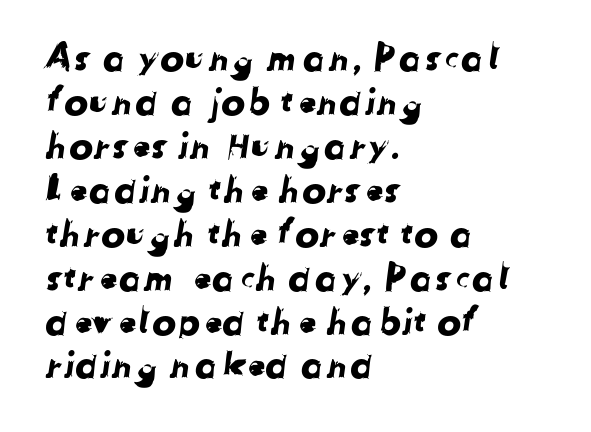
{"serif": "no", "width": "normal", "stroke_contrast": "low", "x_height": "medium", "monospaced": "no", "underline": "no", "align": "left", "line_spacing_ratio": 1.22, "letter_spacing": "normal", "letter_spacing_em": 0.0, "glyph_px": 36}
